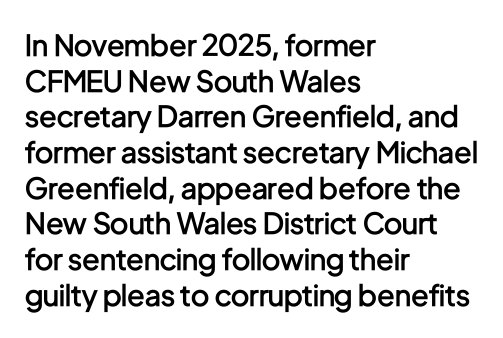
Alignment: flush left. This is the regular roman posture of the typeface. Clear beneath every line of the passage. This is the in-between weight designers call semibold or demi. Caption: standard tracking, unaltered. What kind of face is this? One without serifs — a sans.
